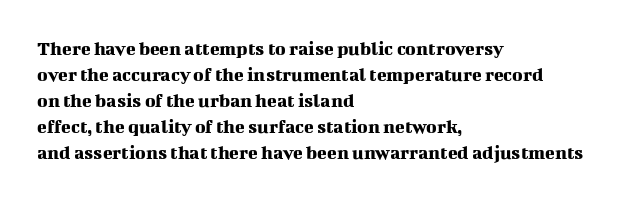
The image shows 20 px text type, upright; set left-aligned, normal line spacing (1.3x), normal letter spacing, not underlined.
